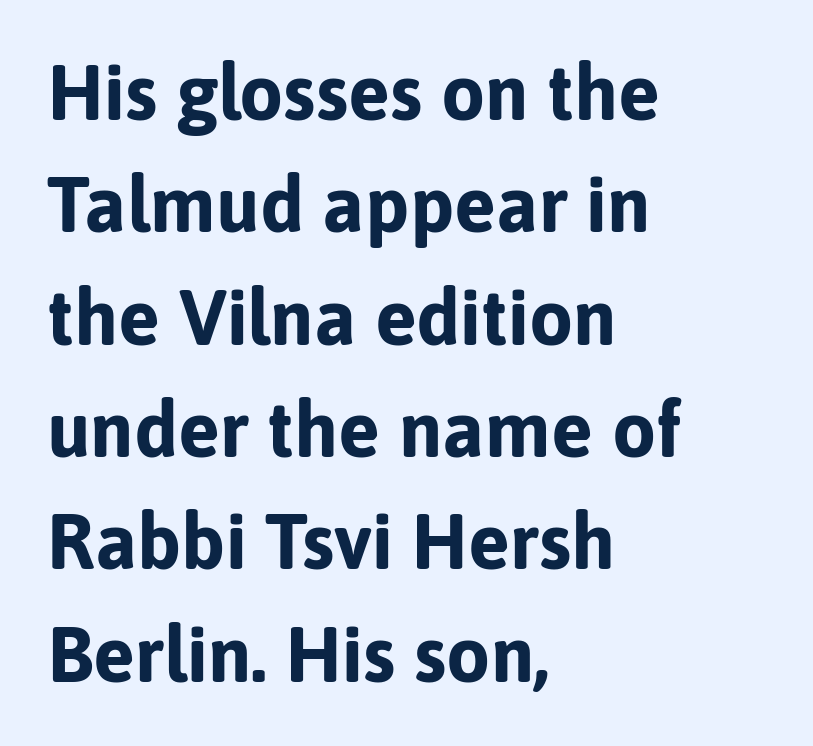
Q: Is the text bold? A: Yes.
Q: Is the text italic (slanted)? A: No, it is upright.
Q: Is the typeface a serif or a sans-serif typeface? A: Sans-serif.
Q: Is the text underlined? A: No.
Q: How is the paragraph aligned? A: Left-aligned.
Q: Is the spacing between letters normal or unusually wide? A: Normal.
Q: Is the spacing between lines tight, normal or loose? A: Normal.
Q: Width (condensed, normal, or wide)? A: Normal.
Q: Stroke contrast? A: Low.
Q: x-height? A: Medium.
Q: Monospaced? A: No.
